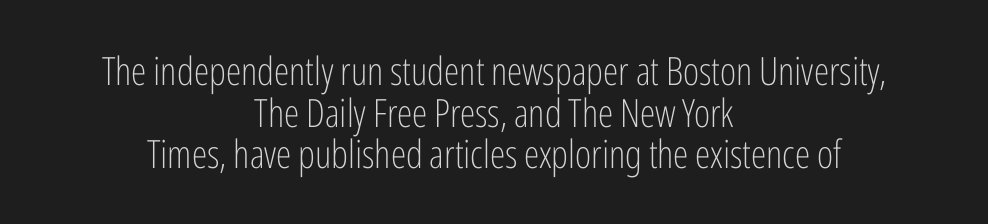
The image shows 39 px light, condensed sans-serif type, upright; set centered, tight line spacing (1.07x), normal letter spacing, not underlined; low stroke contrast and a medium x-height.
